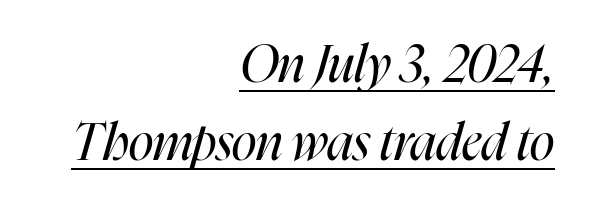
{"italic": "yes", "lean": "right", "slant_degrees": 16, "bold": "no", "weight": "regular", "width": "condensed", "stroke_contrast": "high", "x_height": "medium", "monospaced": "no", "underline": "yes", "align": "right", "line_spacing": "normal", "line_spacing_ratio": 1.53, "letter_spacing": "normal", "letter_spacing_em": 0.0, "glyph_px": 51}
